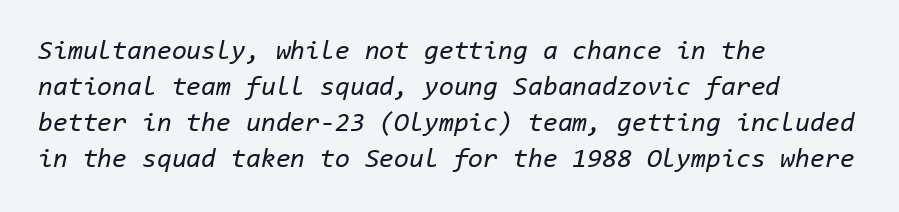
{"italic": "yes", "lean": "right", "slant_degrees": 11, "bold": "no", "underline": "no", "align": "left", "line_spacing": "normal", "line_spacing_ratio": 1.33, "letter_spacing": "normal", "letter_spacing_em": 0.0, "glyph_px": 27}
